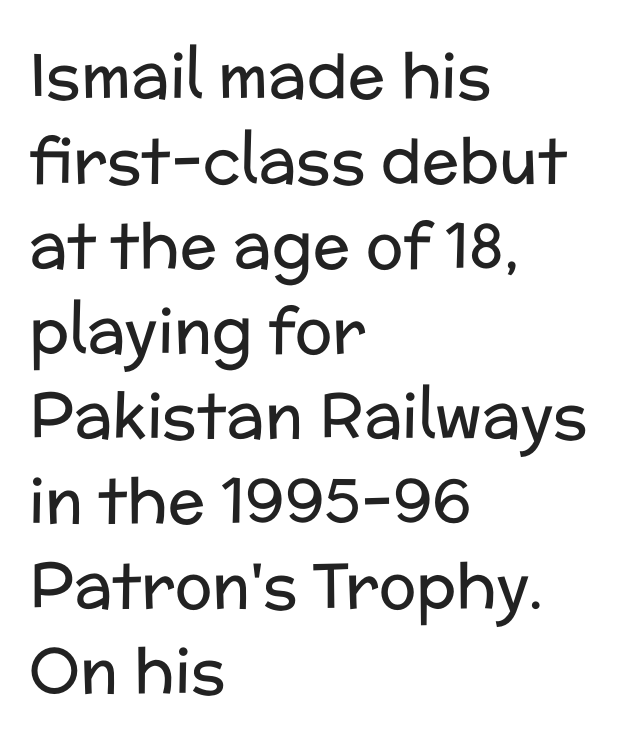
Q: Is the text bold? A: No.
Q: Is the text italic (slanted)? A: No, it is upright.
Q: Is the typeface a serif or a sans-serif typeface? A: Sans-serif.
Q: Is the text underlined? A: No.
Q: How is the paragraph aligned? A: Left-aligned.
Q: Is the spacing between letters normal or unusually wide? A: Normal.
Q: Is the spacing between lines tight, normal or loose? A: Normal.
Q: Width (condensed, normal, or wide)? A: Normal.
Q: Stroke contrast? A: Low.
Q: x-height? A: Medium.
Q: Monospaced? A: No.
